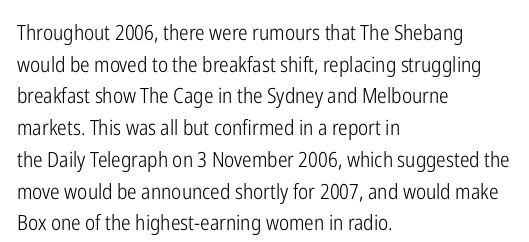
{"italic": "no", "bold": "no", "underline": "no", "align": "left", "line_spacing": "normal", "line_spacing_ratio": 1.51, "letter_spacing": "normal", "letter_spacing_em": 0.0, "glyph_px": 21}
